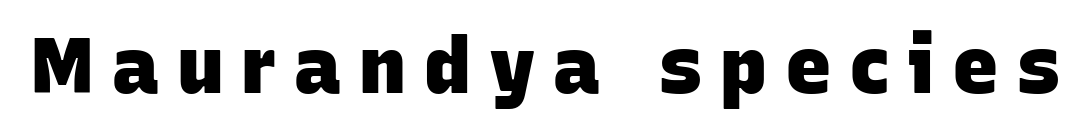
Q: Is the text bold? A: Yes.
Q: Is the typeface a serif or a sans-serif typeface? A: Sans-serif.
Q: Is the text underlined? A: No.
Q: Is the spacing between letters normal or unusually wide? A: Unusually wide.
Q: Width (condensed, normal, or wide)? A: Normal.
Q: Stroke contrast? A: Low.
Q: x-height? A: Large.
Q: Monospaced? A: No.
